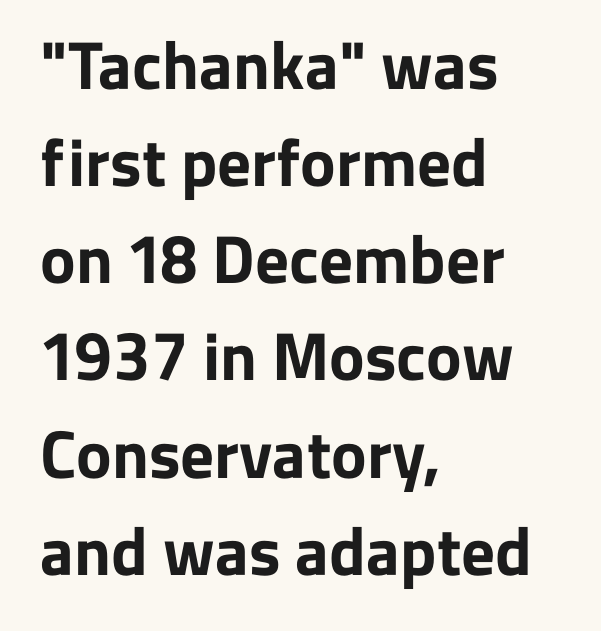
The image shows 67 px bold sans-serif type, upright; set left-aligned, normal line spacing (1.45x), normal letter spacing, not underlined; low stroke contrast and a medium x-height.
